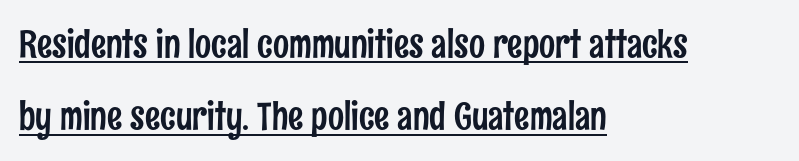
{"serif": "no", "italic": "no", "width": "condensed", "stroke_contrast": "low", "x_height": "medium", "monospaced": "no", "underline": "yes", "align": "left", "line_spacing": "loose", "line_spacing_ratio": 1.9, "letter_spacing": "normal", "letter_spacing_em": 0.0, "glyph_px": 38}
